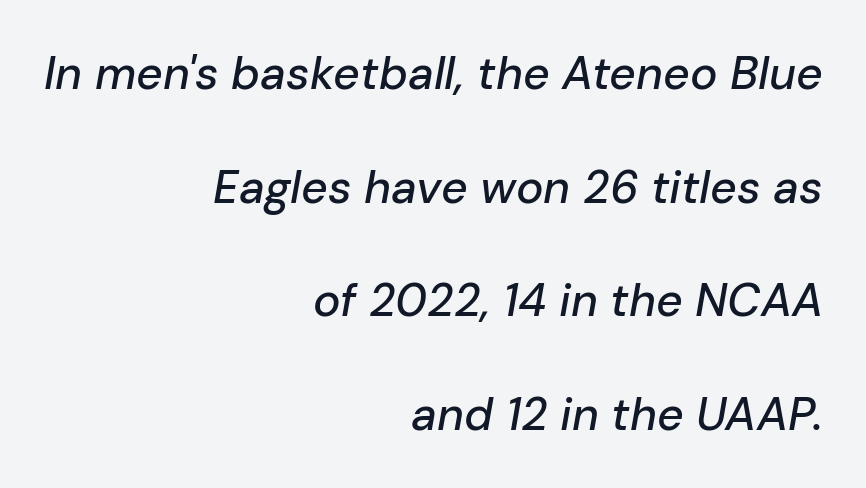
{"italic": "yes", "lean": "right", "slant_degrees": 10, "width": "normal", "stroke_contrast": "low", "x_height": "medium", "monospaced": "no", "underline": "no", "align": "right", "line_spacing": "loose", "line_spacing_ratio": 2.47, "letter_spacing": "normal", "letter_spacing_em": 0.0, "glyph_px": 46}
